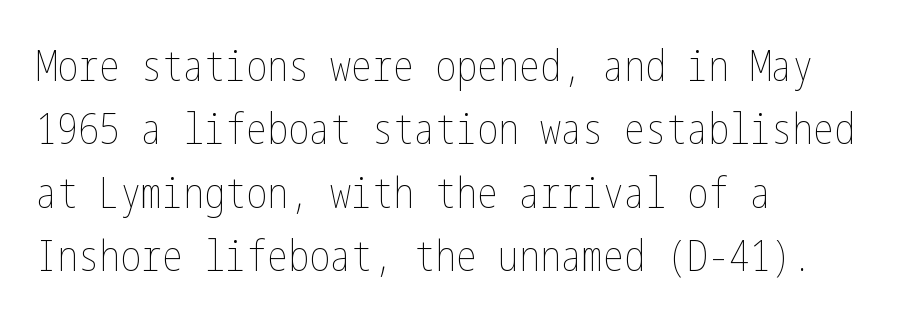
These lines stack with their left ends in a neat column. Reading down the column, the eye jumps a familiar distance to each next line. Clear beneath every line of the passage. The font is comparable to plain body text, perhaps lighter.
